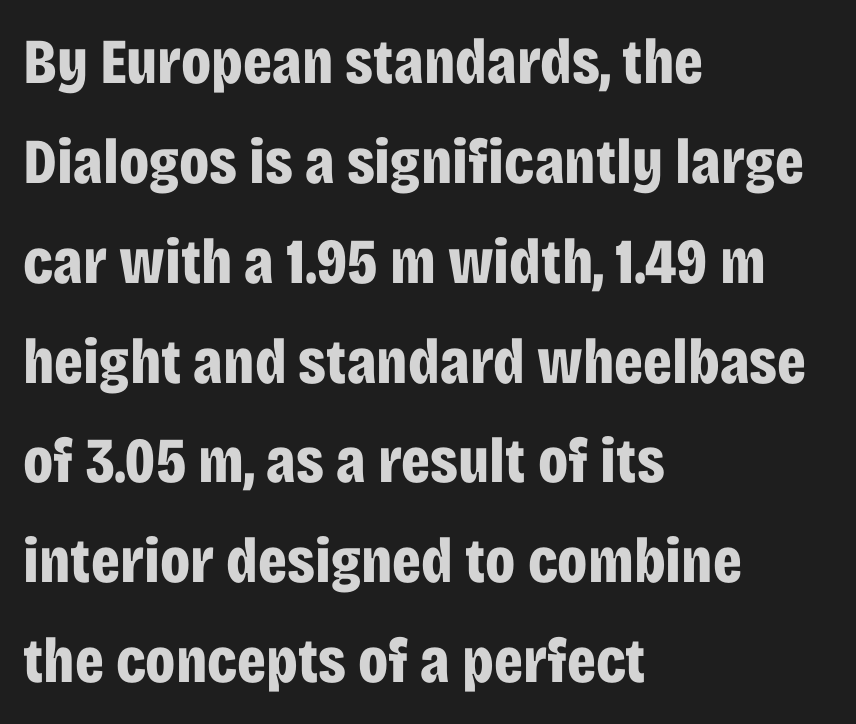
The image shows 64 px bold, condensed sans-serif type, upright; set left-aligned, normal line spacing (1.56x), normal letter spacing, not underlined; low stroke contrast and a large x-height.
